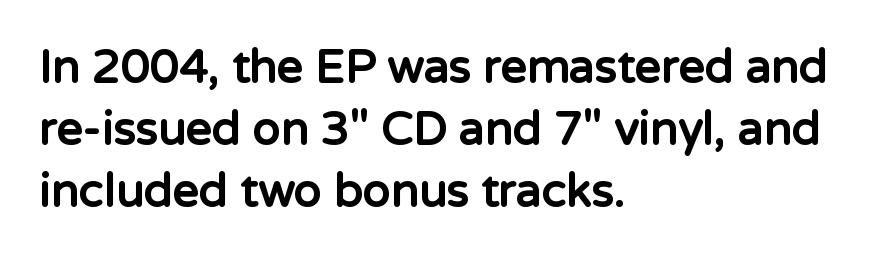
Leftover space on each line is placed entirely after the last word. Strokes here are thick enough to call this a true bold. Is there any slant? The stems are plumb. Honestly, there is no underline to notice here at all.
